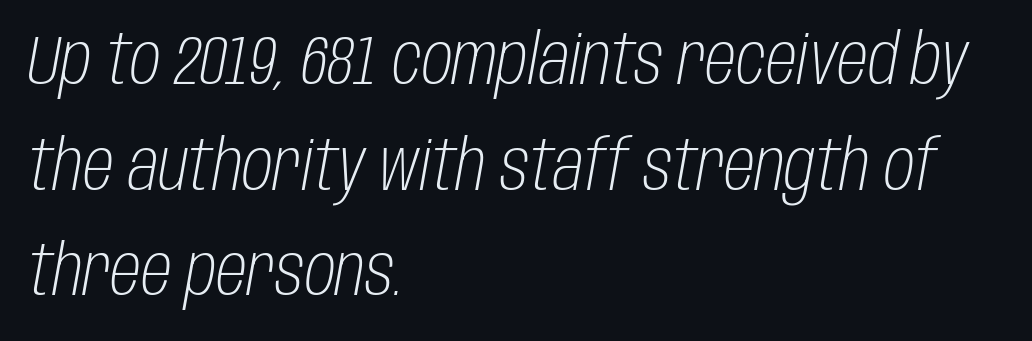
Q: Is the text bold? A: No.
Q: Is the text italic (slanted)? A: Yes, it leans right by about 10 degrees.
Q: Is the text underlined? A: No.
Q: How is the paragraph aligned? A: Left-aligned.
Q: Is the spacing between letters normal or unusually wide? A: Normal.
Q: Is the spacing between lines tight, normal or loose? A: Normal.
Q: Width (condensed, normal, or wide)? A: Condensed.
Q: Stroke contrast? A: Low.
Q: x-height? A: Large.
Q: Monospaced? A: No.
